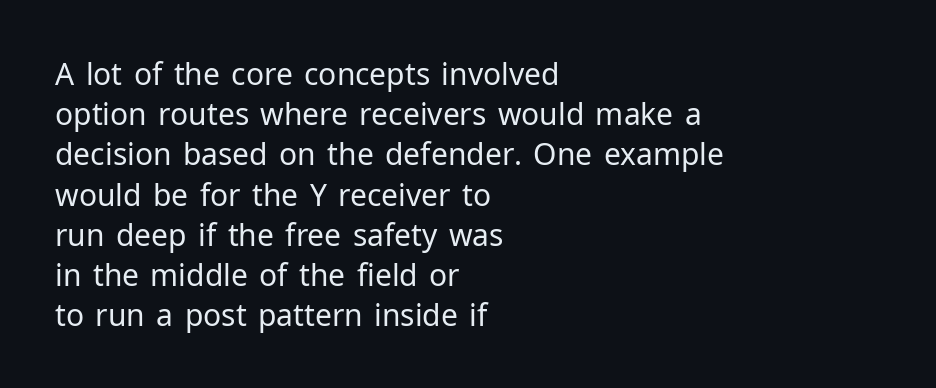
{"serif": "no", "italic": "no", "bold": "no", "weight": "regular", "width": "normal", "stroke_contrast": "low", "x_height": "medium", "monospaced": "no", "underline": "no", "align": "left", "line_spacing": "normal", "line_spacing_ratio": 1.34, "letter_spacing": "normal", "letter_spacing_em": 0.0, "glyph_px": 30}
